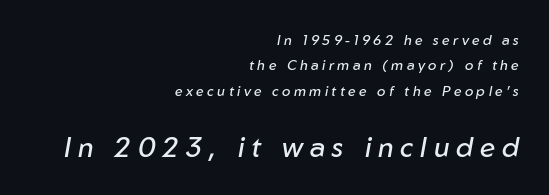
Glyph-to-glyph distance is far greater than everyday printed text. Think of a printed novel: that variable character pitch is what you see here. When letters slant like this, we call the style italic. Horizontally, the lines are justified to the trailing edge only. Descenders hang freely into open space.
